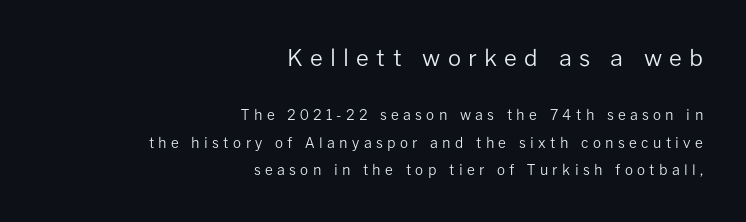
Vertical strokes here are truly vertical. Each word looks stretched out because of the extra space between its letters. The passage is arranged like a letterhead date or caption credit — flush right. Vertically, the passage feels expansive, rows floating well apart. Each stroke keeps to a modest, everyday thickness or less.
